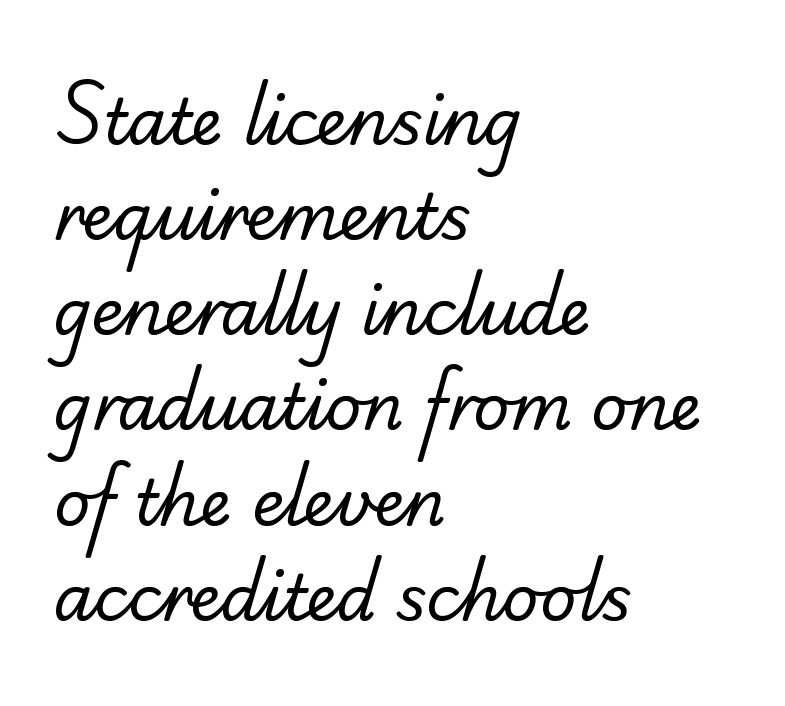
The image shows 63 px regular-weight sans-serif type; set left-aligned, normal line spacing (1.51x), normal letter spacing, not underlined; low stroke contrast and a small x-height.
